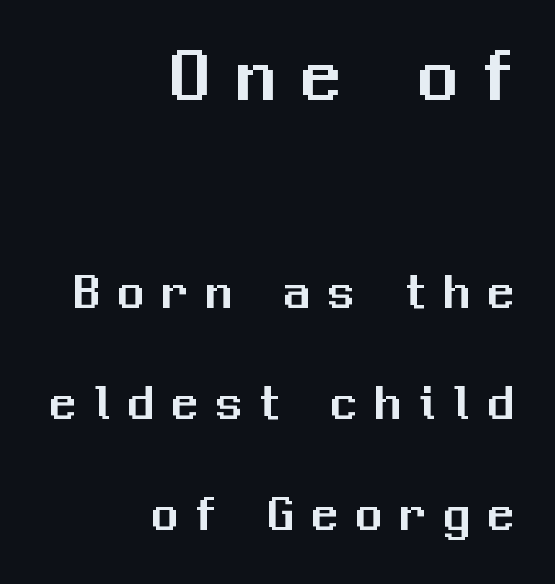
The image shows 79 px sans-serif type, upright; set right-aligned, loose line spacing (2.09x), unusually wide letter spacing (+0.33 em), not underlined; the first (top) block is 1.49x larger; medium stroke contrast and a medium x-height.
